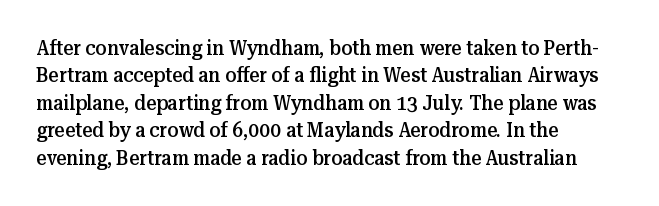
The specimen reads as upright at a glance. Each new line begins a customary step beneath the previous one. Has an underline been added? It has not. Its strokes are somewhat broadened, the hallmark of semibold type.
